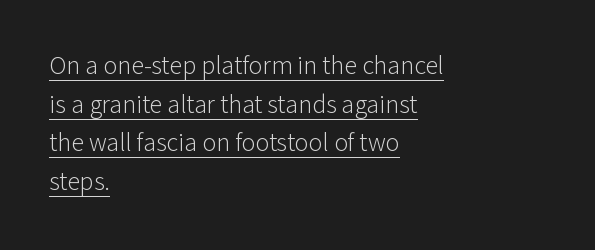
Q: Is the text bold? A: No.
Q: Is the text italic (slanted)? A: No, it is upright.
Q: Is the text underlined? A: Yes.
Q: How is the paragraph aligned? A: Left-aligned.
Q: Is the spacing between letters normal or unusually wide? A: Normal.
Q: Is the spacing between lines tight, normal or loose? A: Normal.
